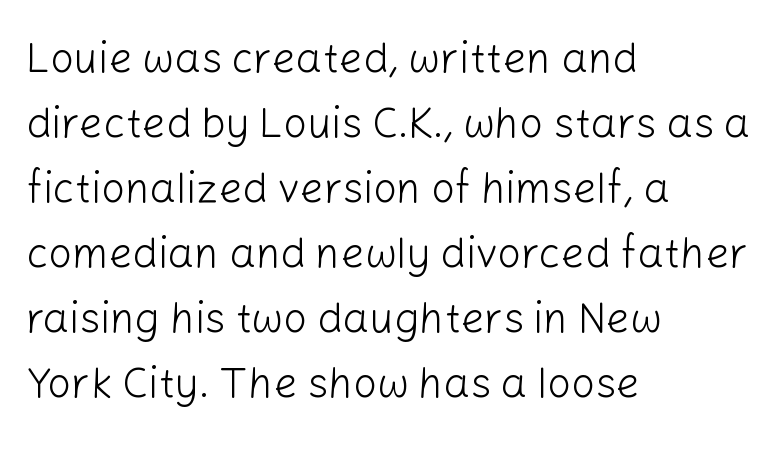
Q: Is the text bold? A: No.
Q: Is the text italic (slanted)? A: No, it is upright.
Q: Is the typeface a serif or a sans-serif typeface? A: Sans-serif.
Q: Is the text underlined? A: No.
Q: How is the paragraph aligned? A: Left-aligned.
Q: Is the spacing between letters normal or unusually wide? A: Normal.
Q: Is the spacing between lines tight, normal or loose? A: Normal.
Q: Width (condensed, normal, or wide)? A: Normal.
Q: Stroke contrast? A: Low.
Q: x-height? A: Medium.
Q: Monospaced? A: No.
